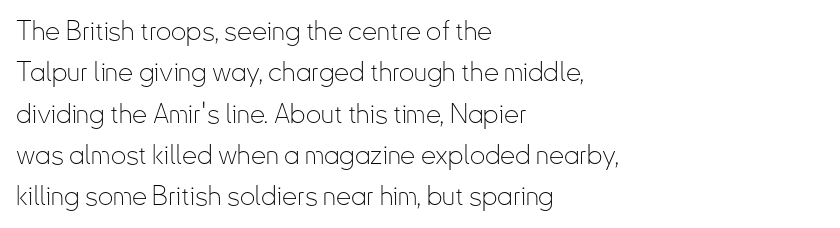
Q: Is the text bold? A: No.
Q: Is the text italic (slanted)? A: No, it is upright.
Q: Is the text underlined? A: No.
Q: How is the paragraph aligned? A: Left-aligned.
Q: Is the spacing between letters normal or unusually wide? A: Normal.
Q: Is the spacing between lines tight, normal or loose? A: Normal.
